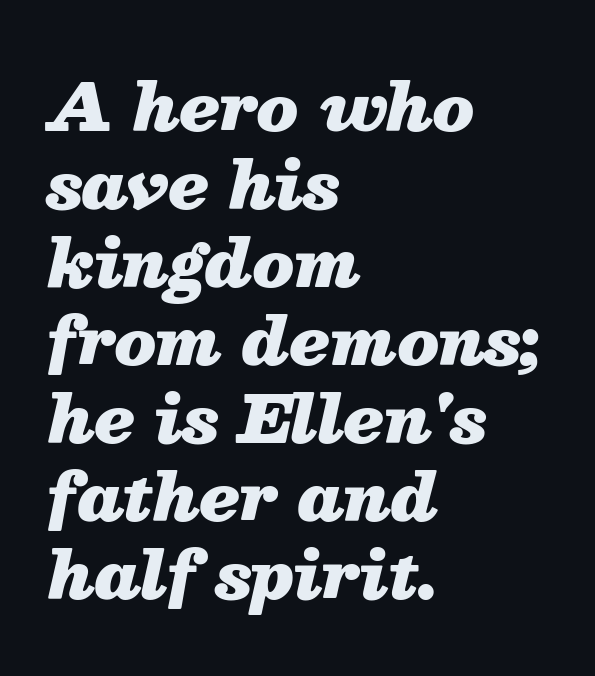
{"italic": "yes", "lean": "right", "slant_degrees": 13, "bold": "yes", "weight": "heavy", "width": "normal", "stroke_contrast": "medium", "x_height": "medium", "monospaced": "no", "underline": "no", "align": "left", "line_spacing_ratio": 1.2, "letter_spacing": "normal", "letter_spacing_em": 0.0, "glyph_px": 65}
